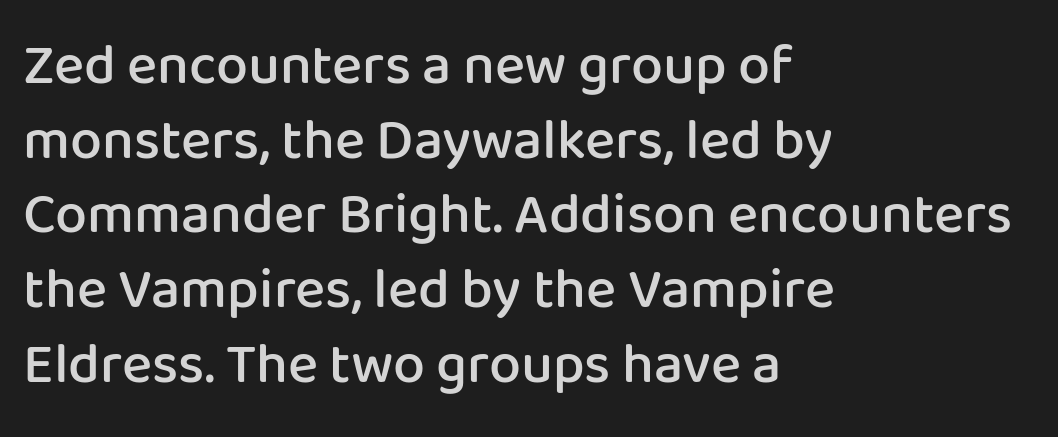
{"serif": "no", "italic": "no", "bold": "semi", "weight": "semibold", "width": "normal", "stroke_contrast": "low", "x_height": "medium", "monospaced": "no", "underline": "no", "align": "left", "line_spacing": "normal", "line_spacing_ratio": 1.31, "letter_spacing": "normal", "letter_spacing_em": 0.0, "glyph_px": 57}
